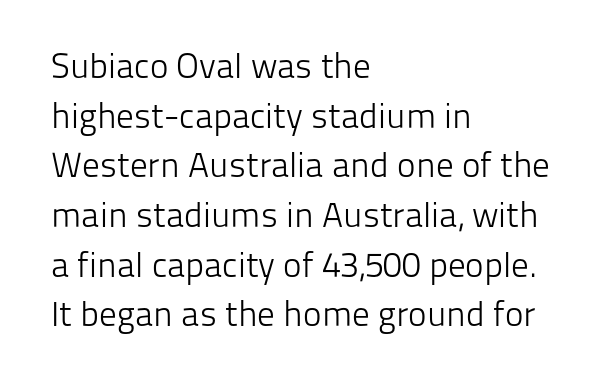
{"serif": "no", "italic": "no", "bold": "no", "weight": "light", "width": "normal", "stroke_contrast": "low", "x_height": "medium", "monospaced": "no", "underline": "no", "align": "left", "line_spacing": "normal", "line_spacing_ratio": 1.42, "letter_spacing": "normal", "letter_spacing_em": 0.0, "glyph_px": 35}
